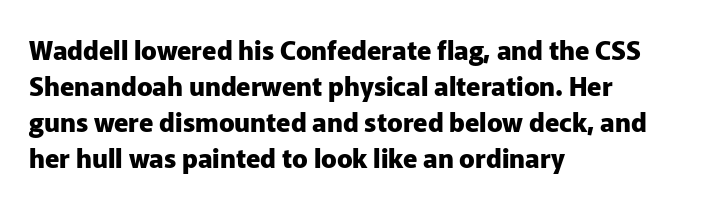
{"italic": "no", "bold": "yes", "underline": "no", "align": "left", "line_spacing": "normal", "line_spacing_ratio": 1.39, "letter_spacing": "normal", "letter_spacing_em": 0.0, "glyph_px": 26}
